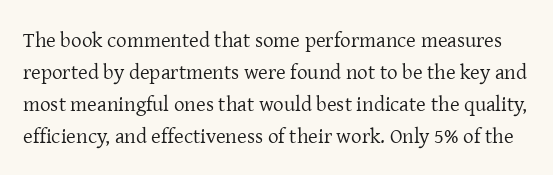
{"italic": "no", "bold": "no", "underline": "no", "line_spacing": "normal", "line_spacing_ratio": 1.53, "letter_spacing": "normal", "letter_spacing_em": 0.0, "glyph_px": 21}
